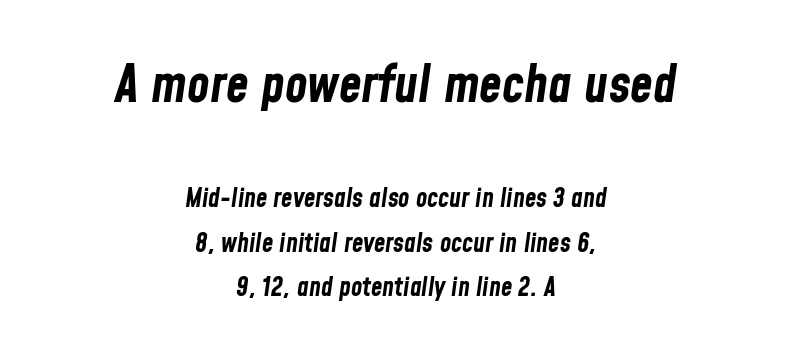
The image shows 52 px bold, condensed type, italic (leaning right); set centered, line spacing 1.72x, normal letter spacing, not underlined; the first (top) block is 2.0x larger; low stroke contrast and a medium x-height.
